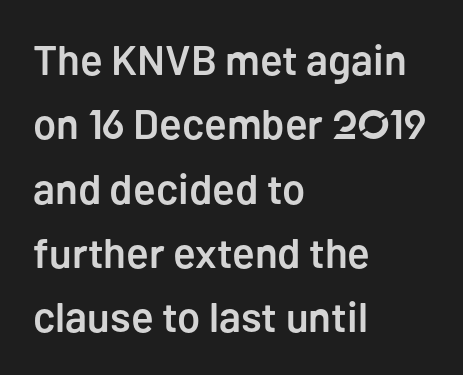
Summary of vertical rhythm: regular, with standard interline spacing. Where is the straight margin? On the left. When letters stand straight like this, we call the style roman or upright. The letters carry no serifs — their stems end cleanly without finishing strokes. This rendering features lettering with no underline. What weight is shown? A semibold, between regular and bold.
